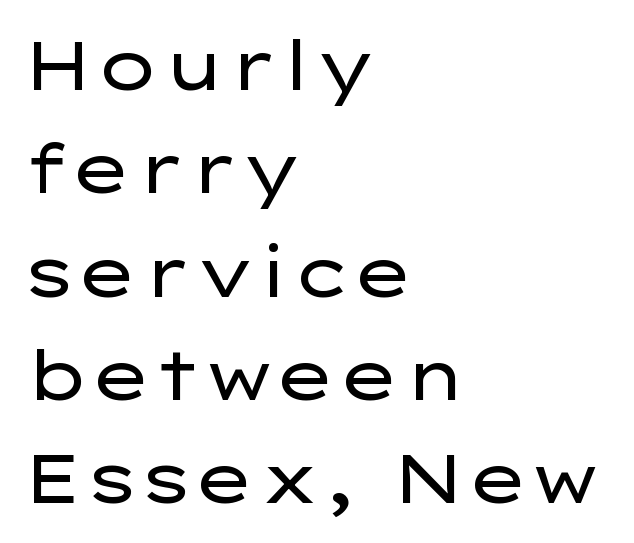
{"serif": "no", "italic": "no", "bold": "no", "weight": "regular", "width": "wide", "stroke_contrast": "low", "x_height": "medium", "monospaced": "no", "underline": "no", "align": "left", "line_spacing": "normal", "line_spacing_ratio": 1.52, "letter_spacing": "normal", "letter_spacing_em": 0.0, "glyph_px": 68}
